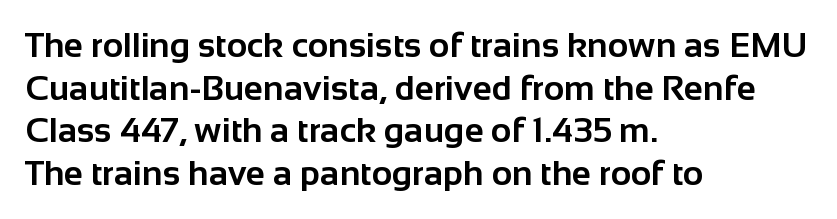
The type family on display is of the sans-serif kind. Every letter is thick-stroked: bold, no question. The setting favours the left margin, as ordinary paragraphs usually do. A clean baseline with only descenders dipping below it.
